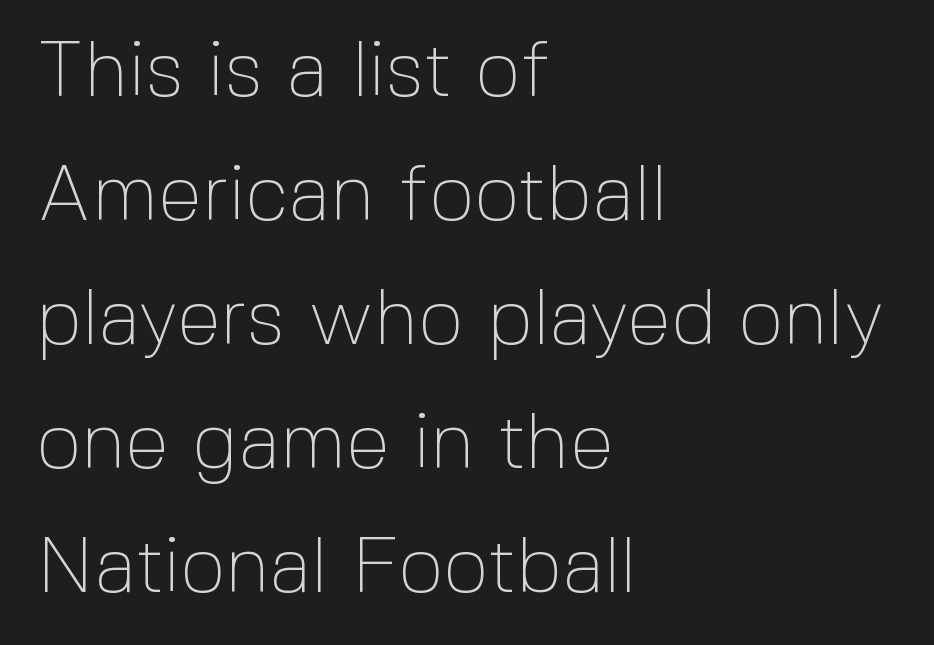
The image shows 79 px thin sans-serif type, upright; set left-aligned, normal line spacing (1.57x), normal letter spacing, not underlined; a medium x-height.
